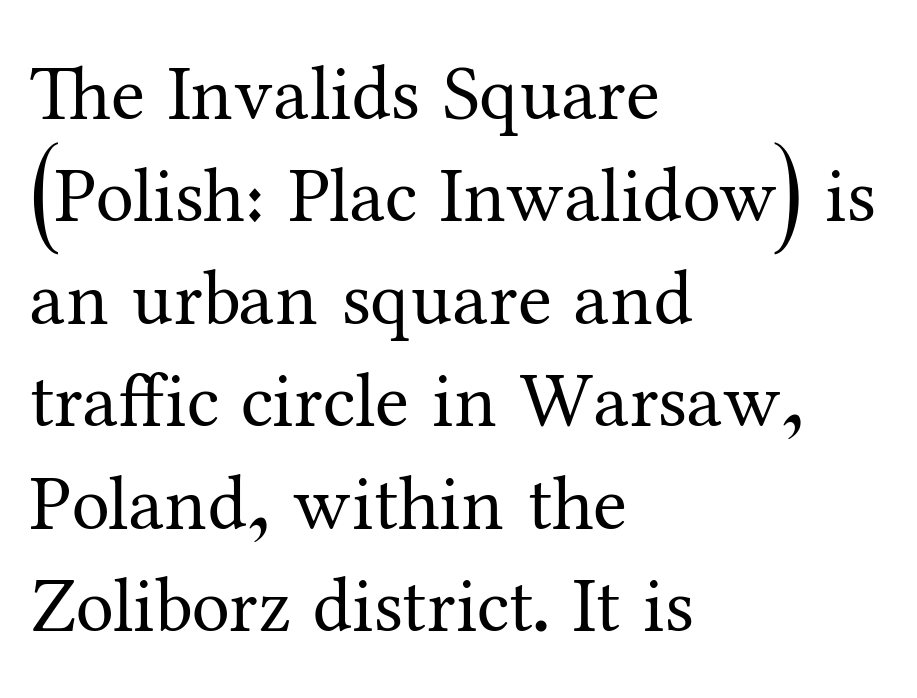
Q: Is the text bold? A: No.
Q: Is the text italic (slanted)? A: No, it is upright.
Q: Is the typeface a serif or a sans-serif typeface? A: Serif.
Q: Is the text underlined? A: No.
Q: How is the paragraph aligned? A: Left-aligned.
Q: Is the spacing between letters normal or unusually wide? A: Normal.
Q: Is the spacing between lines tight, normal or loose? A: Normal.
Q: Width (condensed, normal, or wide)? A: Normal.
Q: Stroke contrast? A: Medium.
Q: x-height? A: Medium.
Q: Monospaced? A: No.
